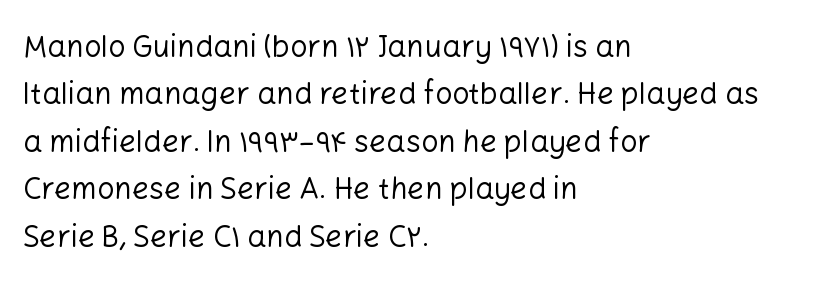
{"serif": "no", "italic": "no", "bold": "no", "weight": "regular", "width": "normal", "stroke_contrast": "low", "x_height": "medium", "monospaced": "no", "underline": "no", "align": "left", "line_spacing": "normal", "line_spacing_ratio": 1.58, "letter_spacing": "normal", "letter_spacing_em": 0.0, "glyph_px": 30}
